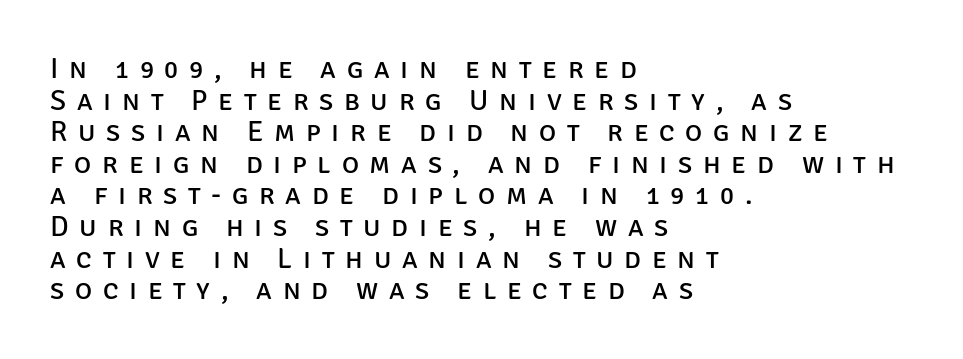
Q: Is the text bold? A: No.
Q: Is the text italic (slanted)? A: No, it is upright.
Q: Is the typeface a serif or a sans-serif typeface? A: Sans-serif.
Q: Is the text underlined? A: No.
Q: How is the paragraph aligned? A: Left-aligned.
Q: Is the spacing between letters normal or unusually wide? A: Unusually wide.
Q: Is the spacing between lines tight, normal or loose? A: Tight.
Q: Width (condensed, normal, or wide)? A: Normal.
Q: Stroke contrast? A: Low.
Q: x-height? A: Large.
Q: Monospaced? A: No.
